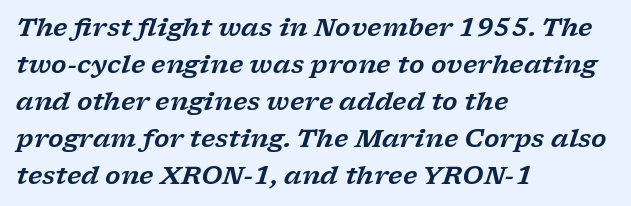
The image shows 25 px text type, italic (leaning right); set left-aligned, normal line spacing (1.48x), normal letter spacing, not underlined.
